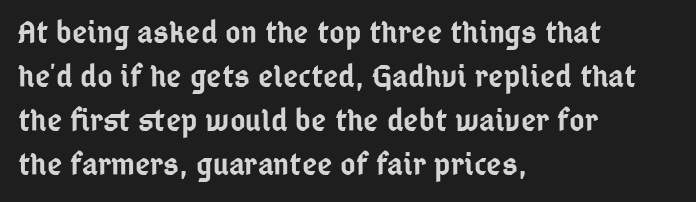
The image shows 33 px semibold, condensed sans-serif type, upright; set left-aligned, normal line spacing (1.33x), normal letter spacing, not underlined; low stroke contrast and a medium x-height.
